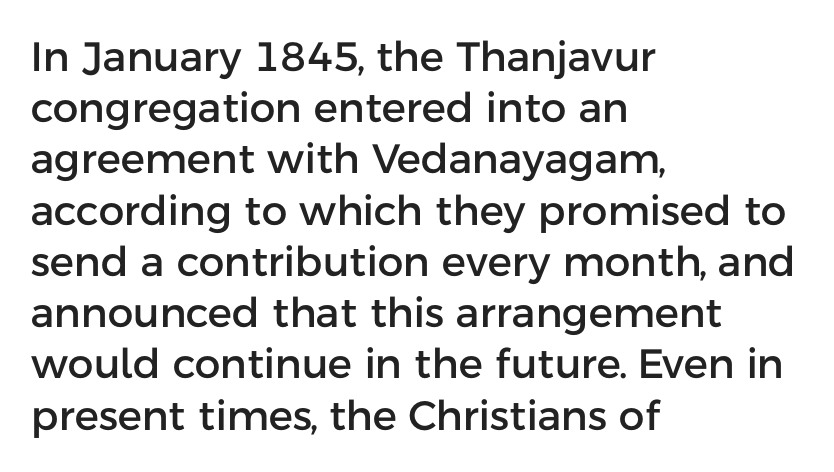
The passage shown is typed in a proportional face where columns would drift. Font category for this specimen: sans-serif. Compared with typical body copy, the letter spacing here is the same. Notice how the stems are strictly vertical — no italics here.
